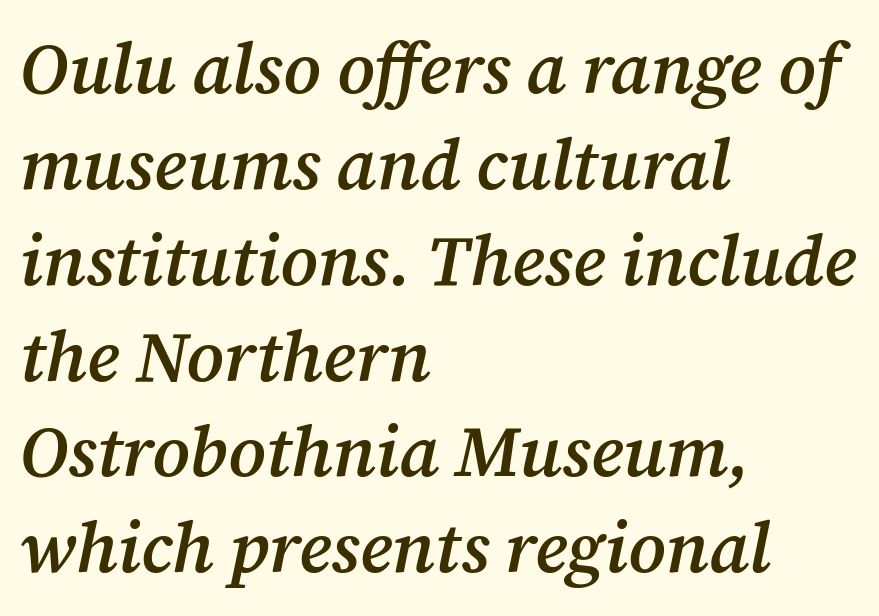
The font's italic variant was chosen for this text. Visually the block forms a straight wall on the left and a jagged coastline on the right. Each letter's strokes conclude with small projecting serifs. Typographic density is moderately raised because the face is semibold. Interline gaps are of average width in this sample. A typesetter would call this zero additional tracking.
